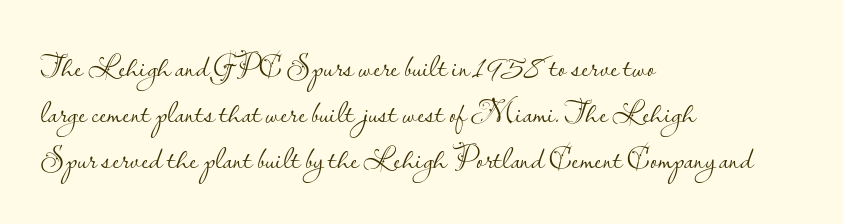
Tracking value appears to be zero — textbook default spacing. The text was rendered using a sans face with plain stroke endings. If you measured baseline to baseline, you'd find a middling distance. Check under the words: just untouched page. Compared with a centered layout, this one pins lines to the left instead.
